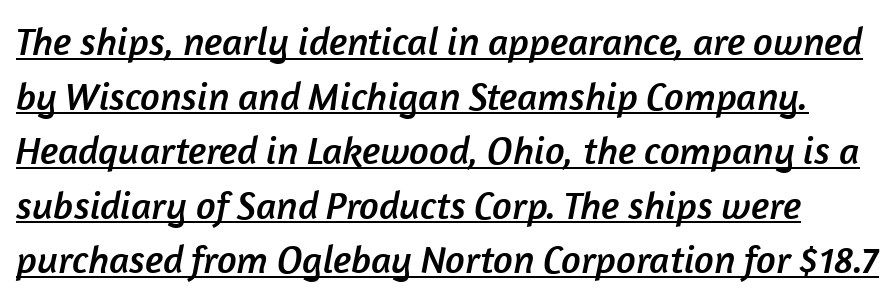
The image shows 39 px sans-serif type; set normal line spacing (1.4x), normal letter spacing, underlined; low stroke contrast and a medium x-height.
